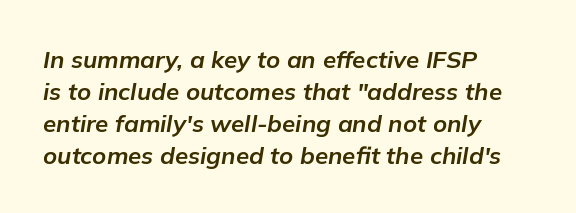
The strip under each line holds only bare page. Alignment: flush left. Notice how descenders clear the ascenders below comfortably — that's standard leading. Honestly, the letter spacing is just normal — you wouldn't notice it.
